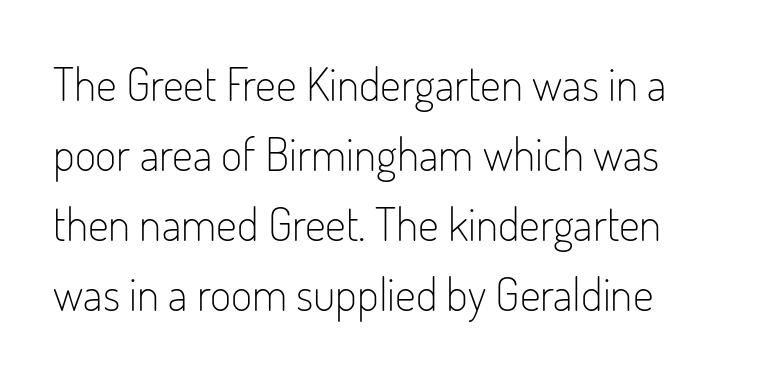
The image shows 46 px light, condensed sans-serif type, upright; set left-aligned, normal line spacing (1.52x), normal letter spacing, not underlined; low stroke contrast and a small x-height.
